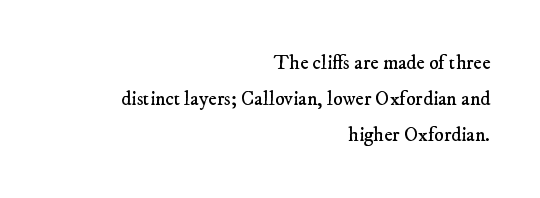
{"bold": "no", "underline": "no", "align": "right", "line_spacing_ratio": 1.8, "letter_spacing": "normal", "letter_spacing_em": 0.0, "glyph_px": 20}
